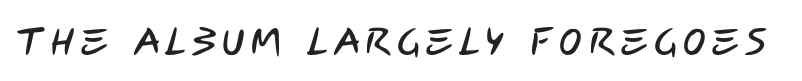
The image shows 38 px condensed sans-serif type; set not underlined; low stroke contrast and a large x-height.
